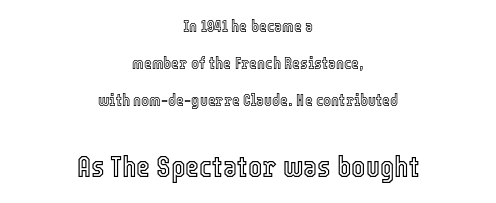
The image shows 30 px condensed type, upright; set centered, loose line spacing (2.18x), normal letter spacing, not underlined; the second (bottom) block is 1.76x larger; a medium x-height.
